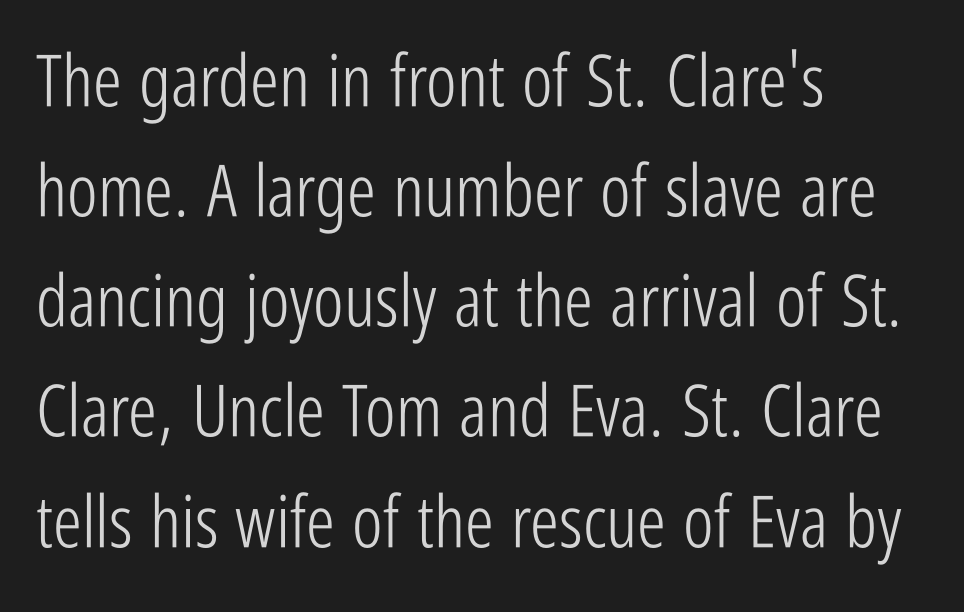
Between one letter and the next there's only the usual sliver of space. These lines stack with their left ends in a neat column. How would I describe the line gaps? Plain and ordinary. Font category for this specimen: sans-serif. The font's upright variant was chosen for this text. Just letters on the line, the space beneath them empty.
